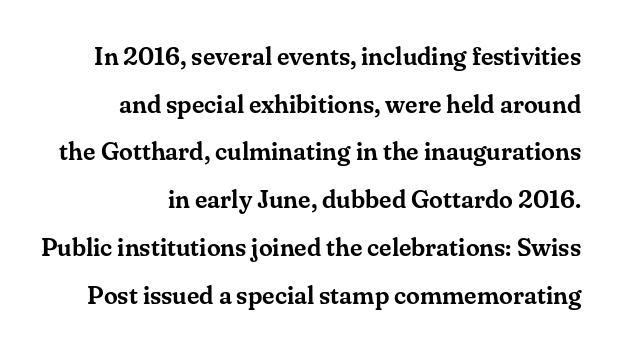
Q: Is the text italic (slanted)? A: No, it is upright.
Q: Is the text underlined? A: No.
Q: Is the spacing between letters normal or unusually wide? A: Normal.
Q: Is the spacing between lines tight, normal or loose? A: Loose.
